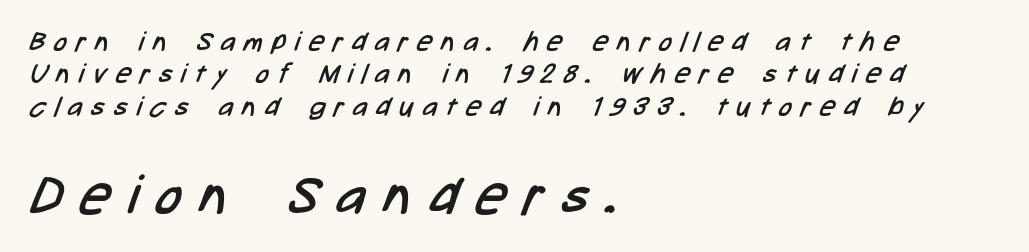
Is the type heavy? It reads as light-to-regular instead. Spacing verdict: proportional, widths tailored to each character. The gaps between neighbouring characters are conspicuously large. The gap between lines stays unmarked. Type style note: lacks serifs. Leftover space on each line is placed entirely after the last word.
